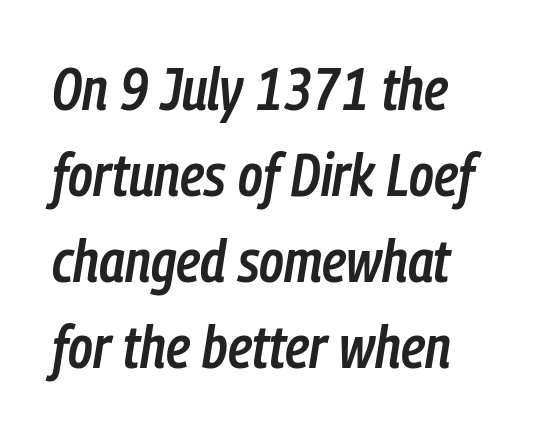
Plain, unruled lines of type. Stems and bowls a touch heavier than normal — semibold. Posture: slanted. Character widths vary here, with narrow letters taking less room than wide ones.
